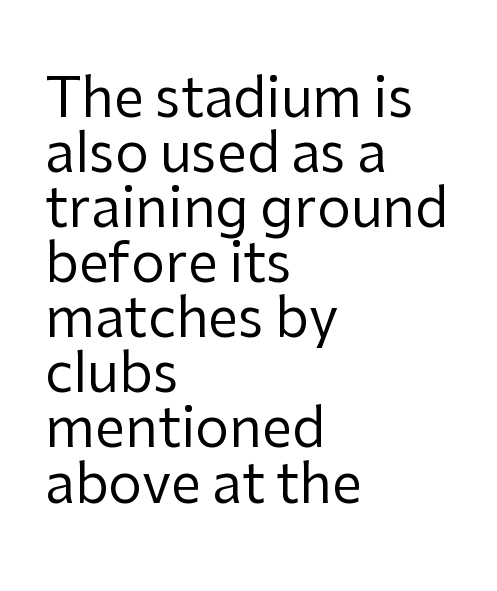
{"serif": "no", "italic": "no", "bold": "no", "weight": "regular", "width": "normal", "stroke_contrast": "low", "x_height": "medium", "monospaced": "no", "underline": "no", "align": "left", "line_spacing": "tight", "line_spacing_ratio": 1.02, "letter_spacing": "normal", "letter_spacing_em": 0.0, "glyph_px": 54}
